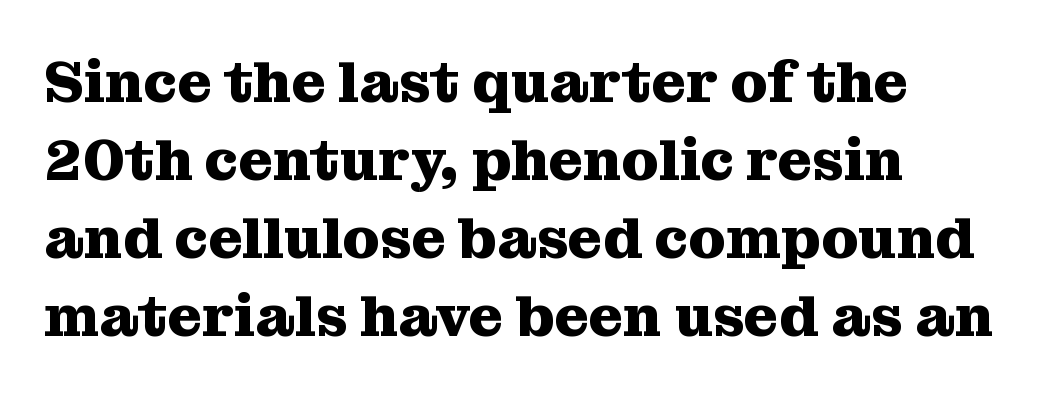
The letters stand upright; this is a roman face. In terms of letterspacing, this is plain default setting. The letters advance in unequal steps, a hallmark of proportional type. The foot of each line stays bare and open. Note: serifs present on the glyphs.
